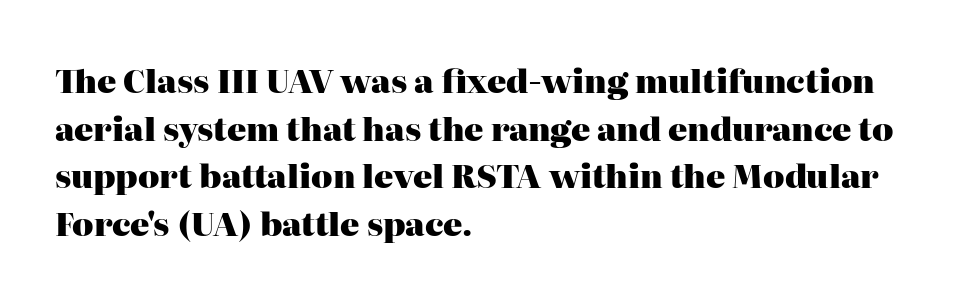
{"serif": "yes", "italic": "no", "bold": "yes", "weight": "heavy", "width": "normal", "stroke_contrast": "high", "x_height": "medium", "monospaced": "no", "underline": "no", "align": "left", "line_spacing": "normal", "line_spacing_ratio": 1.49, "letter_spacing": "normal", "letter_spacing_em": 0.0, "glyph_px": 32}
